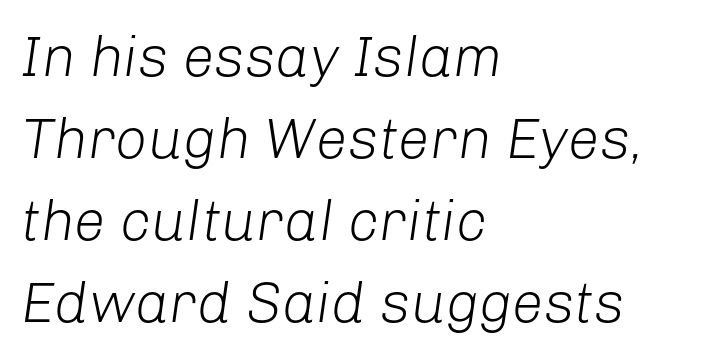
Anything drawn beneath the words? Only blank space. Compared with a centered layout, this one pins lines to the left instead. Character widths vary here, with narrow letters taking less room than wide ones. Vertical stems look standard width or narrower in stroke.
